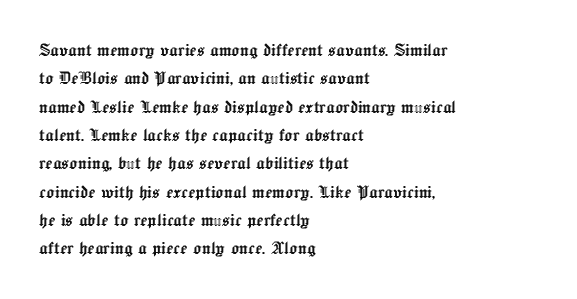
{"italic": "no", "underline": "no", "align": "left", "line_spacing": "normal", "line_spacing_ratio": 1.35, "letter_spacing": "normal", "letter_spacing_em": 0.0, "glyph_px": 21}
